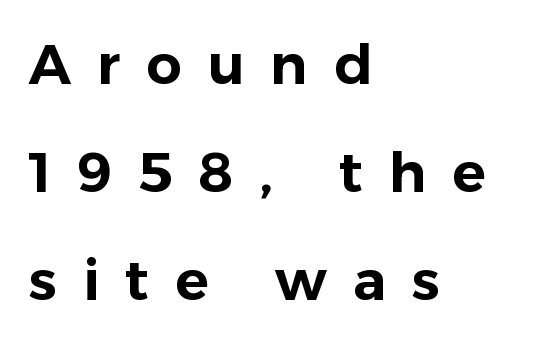
Q: Is the text italic (slanted)? A: No, it is upright.
Q: Is the typeface a serif or a sans-serif typeface? A: Sans-serif.
Q: Is the text underlined? A: No.
Q: How is the paragraph aligned? A: Left-aligned.
Q: Is the spacing between letters normal or unusually wide? A: Unusually wide.
Q: Is the spacing between lines tight, normal or loose? A: Loose.
Q: Width (condensed, normal, or wide)? A: Normal.
Q: Stroke contrast? A: Low.
Q: x-height? A: Medium.
Q: Monospaced? A: No.
